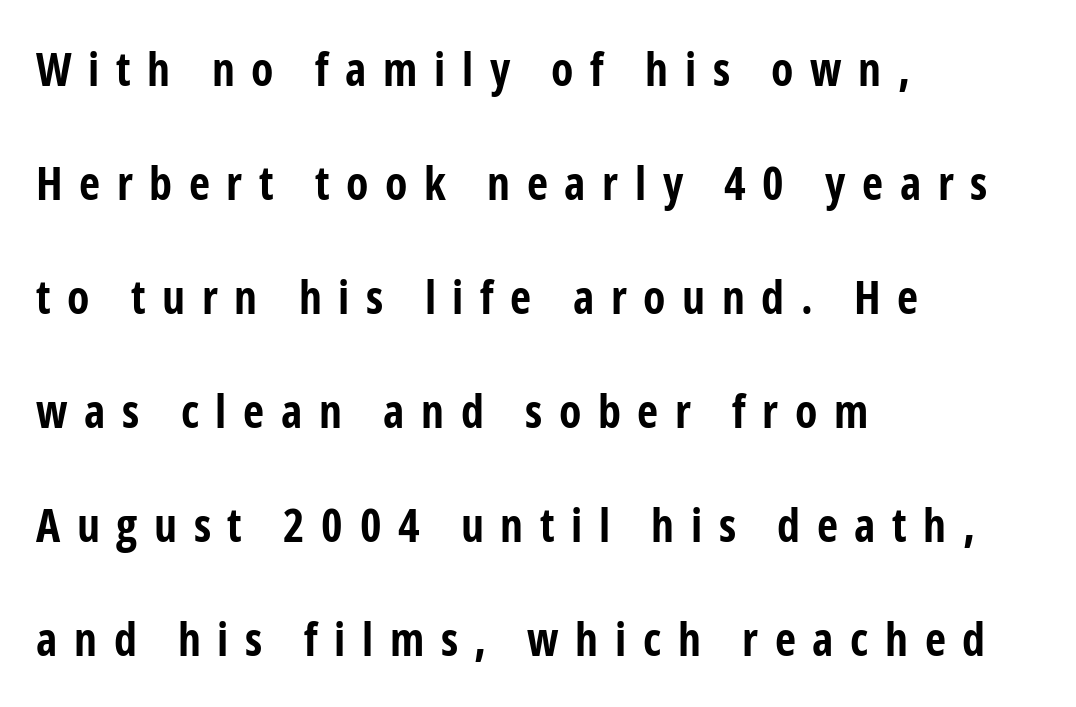
The image shows 46 px bold, condensed sans-serif type, upright; set left-aligned, loose line spacing (2.48x), unusually wide letter spacing (+0.36 em), not underlined; low stroke contrast and a medium x-height.
